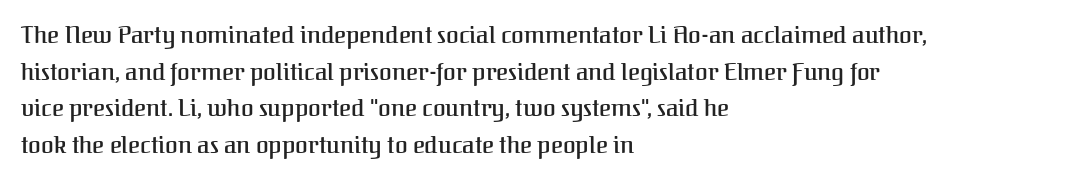
{"italic": "no", "underline": "no", "align": "left", "line_spacing": "normal", "line_spacing_ratio": 1.59, "letter_spacing": "normal", "letter_spacing_em": 0.0, "glyph_px": 23}
